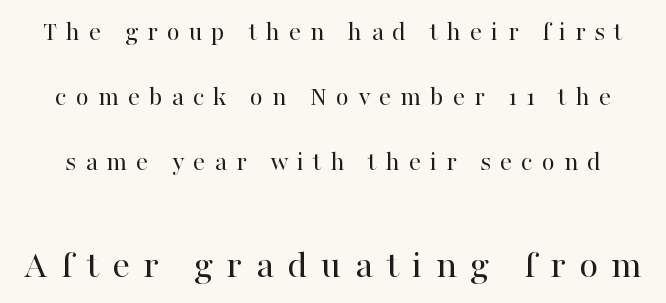
The image shows 40 px regular-weight serif type, upright; set loose line spacing (2.4x), unusually wide letter spacing (+0.33 em), not underlined; the second (bottom) block is 1.48x larger; high stroke contrast and a medium x-height.
